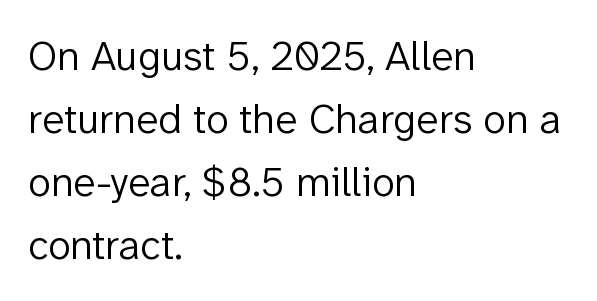
Teacher's note: observe the even left margin — that is flush-left alignment. This block has exactly the height ordinary leading produces. Serif or sans? Sans — the stroke terminals are bare. This is not heavy type; no bold has been used. Spacing between characters is what you'd get straight out of the box. These lines were composed using upright roman letters.
